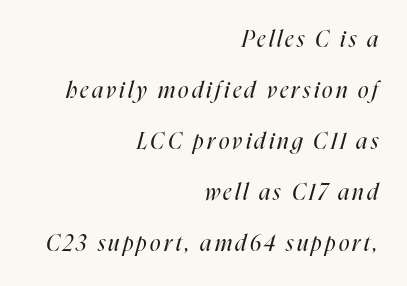
{"italic": "yes", "lean": "right", "slant_degrees": 16, "bold": "no", "underline": "no", "align": "right", "line_spacing": "loose", "line_spacing_ratio": 2.32, "glyph_px": 22}
